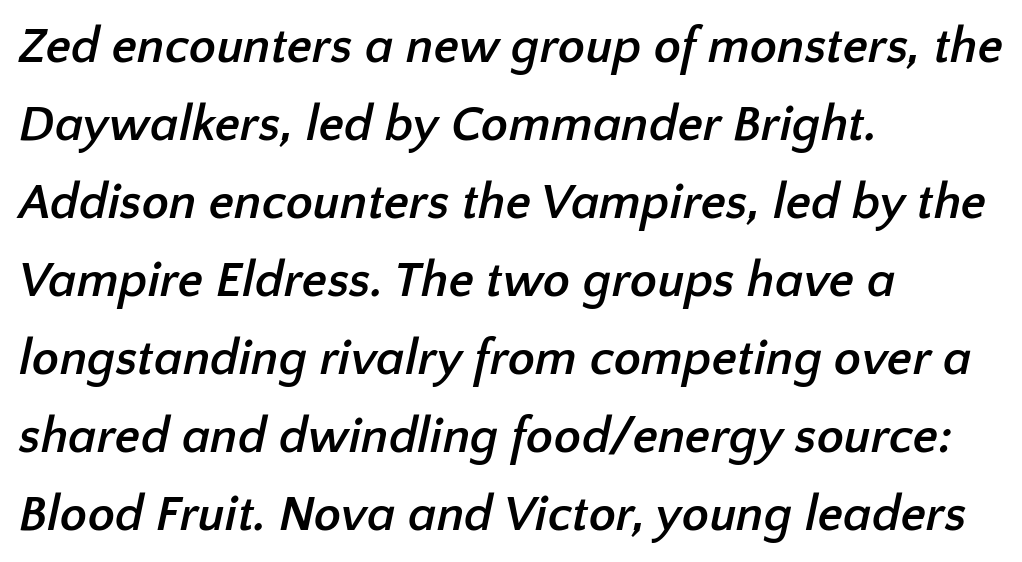
Q: Is the text bold? A: Yes.
Q: Is the typeface a serif or a sans-serif typeface? A: Sans-serif.
Q: Is the text underlined? A: No.
Q: How is the paragraph aligned? A: Left-aligned.
Q: Is the spacing between letters normal or unusually wide? A: Normal.
Q: Is the spacing between lines tight, normal or loose? A: Normal.
Q: Width (condensed, normal, or wide)? A: Normal.
Q: Stroke contrast? A: Low.
Q: x-height? A: Medium.
Q: Monospaced? A: No.
